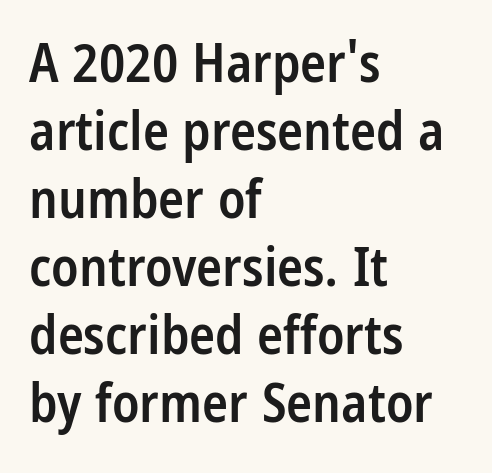
The image shows 54 px semibold, condensed sans-serif type, upright; set left-aligned, normal line spacing (1.26x), normal letter spacing, not underlined; low stroke contrast and a large x-height.
